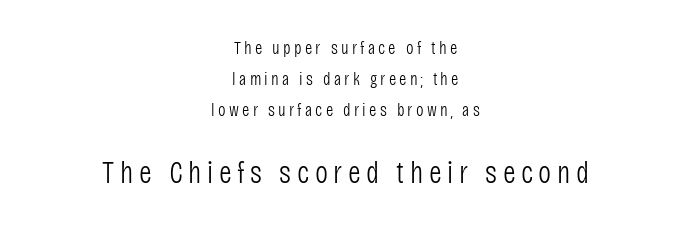
The image shows 31 px light, condensed sans-serif type, upright; set centered, line spacing 1.71x, not underlined; the second (bottom) block is 1.72x larger; low stroke contrast and a large x-height.
